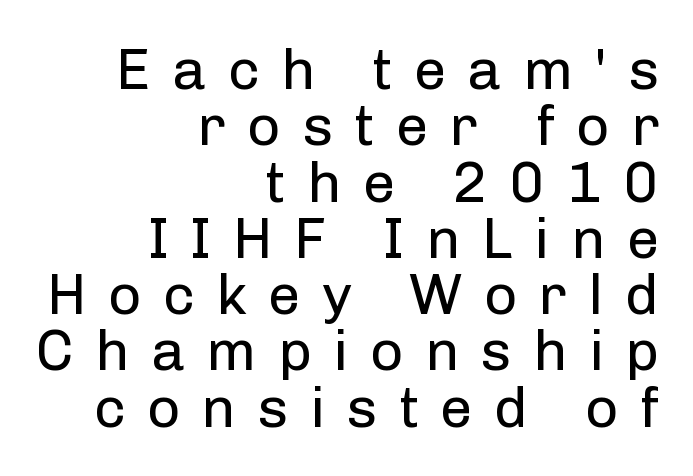
{"serif": "no", "italic": "no", "bold": "no", "weight": "regular", "width": "normal", "stroke_contrast": "low", "x_height": "medium", "monospaced": "no", "underline": "no", "align": "right", "line_spacing": "tight", "line_spacing_ratio": 0.97, "letter_spacing": "wide", "letter_spacing_em": 0.37, "glyph_px": 58}
